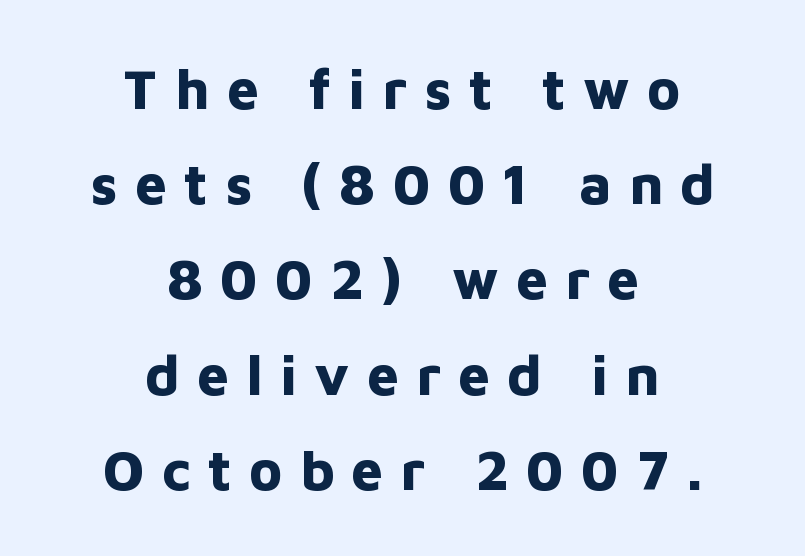
A typesetter would call this proportional, since set widths differ per character. Words appear elongated and porous because spacing is wide. This is heavy type, rendered in bold. The line-height multiplier appears to be the usual default. The gap between lines stays unmarked.
